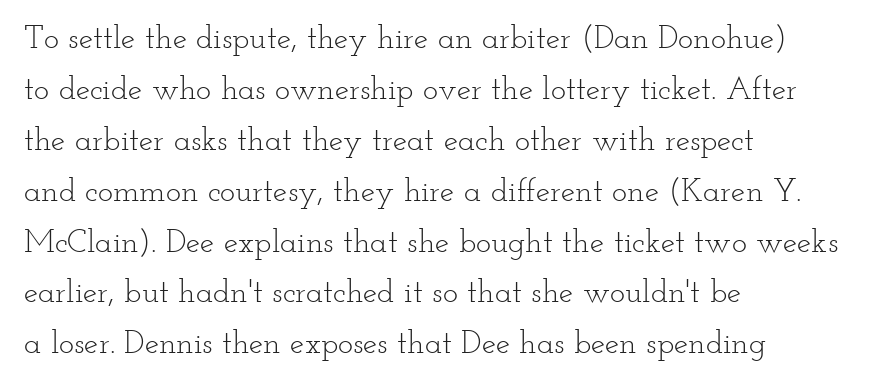
Honestly, the letter spacing is just normal — you wouldn't notice it. Is this a fixed-width face? No — the glyphs have proportional, varying widths. Typographically, this falls in the serif category. Line beginnings align vertically; line endings do not. Quick note: interline space is typical. Letters rest on an invisible, unmarked baseline.
